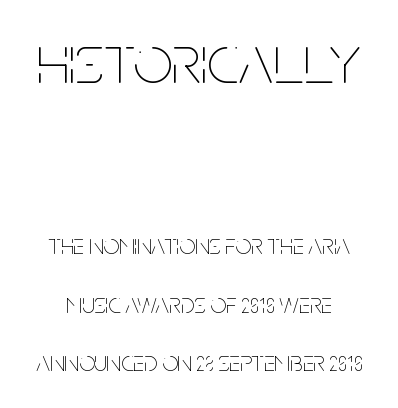
The image shows 70 px thin, condensed type, upright; set loose line spacing (2.09x), normal letter spacing, not underlined; the first (top) block is 2.5x larger; low stroke contrast and a large x-height.
